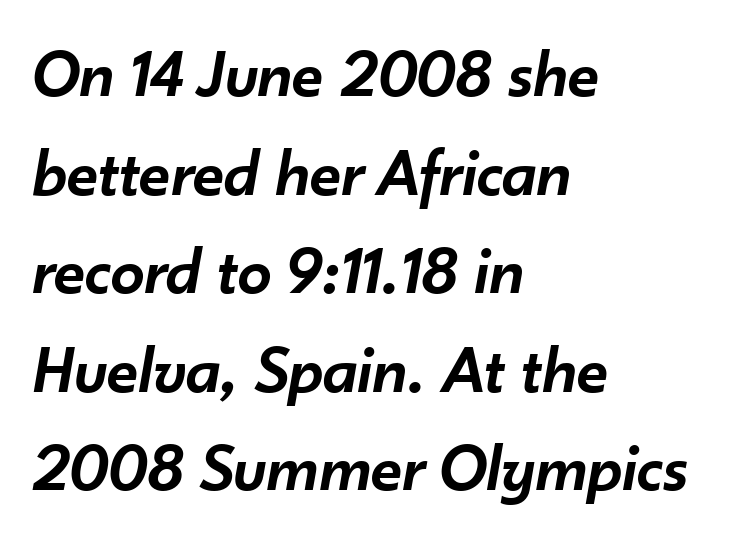
{"italic": "yes", "lean": "right", "slant_degrees": 10, "bold": "semi", "weight": "semibold", "width": "normal", "stroke_contrast": "low", "x_height": "small", "monospaced": "no", "underline": "no", "align": "left", "line_spacing": "normal", "line_spacing_ratio": 1.45, "letter_spacing": "normal", "letter_spacing_em": 0.0, "glyph_px": 68}
